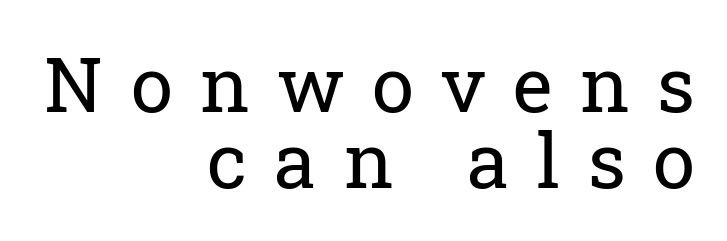
The image shows 76 px regular-weight serif type, upright; set right-aligned, tight line spacing (1.0x), unusually wide letter spacing (+0.36 em), not underlined; low stroke contrast and a medium x-height.
